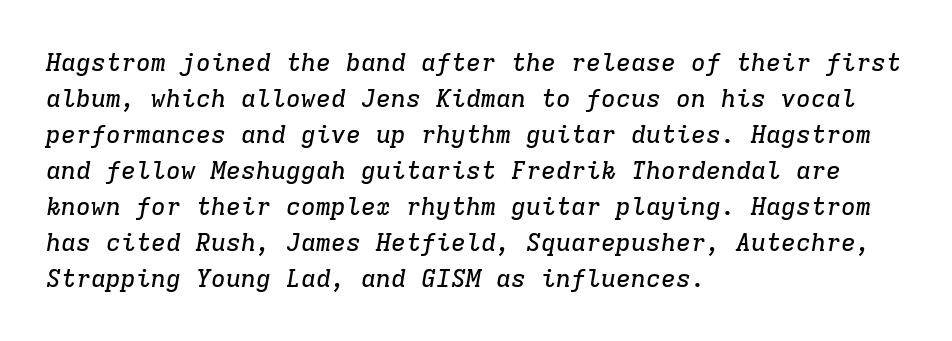
The image shows 25 px text type, italic (leaning right); set left-aligned, normal line spacing (1.44x), normal letter spacing, not underlined.
